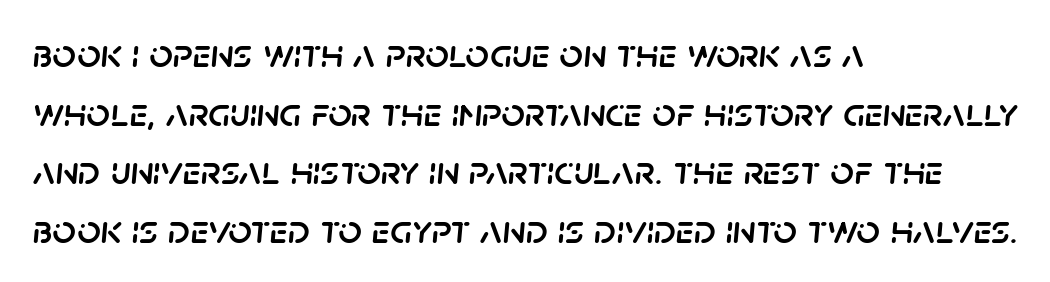
{"italic": "yes", "lean": "right", "slant_degrees": 5, "width": "normal", "stroke_contrast": "low", "x_height": "large", "monospaced": "no", "underline": "no", "align": "left", "line_spacing": "normal", "line_spacing_ratio": 1.43, "letter_spacing": "normal", "letter_spacing_em": 0.0, "glyph_px": 41}
